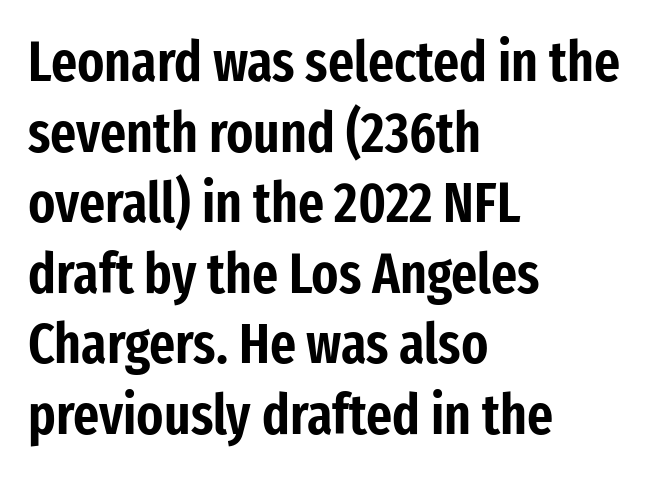
Q: Is the text italic (slanted)? A: No, it is upright.
Q: Is the typeface a serif or a sans-serif typeface? A: Sans-serif.
Q: Is the text underlined? A: No.
Q: How is the paragraph aligned? A: Left-aligned.
Q: Is the spacing between letters normal or unusually wide? A: Normal.
Q: Is the spacing between lines tight, normal or loose? A: Normal.
Q: Width (condensed, normal, or wide)? A: Condensed.
Q: Stroke contrast? A: Low.
Q: x-height? A: Medium.
Q: Monospaced? A: No.
